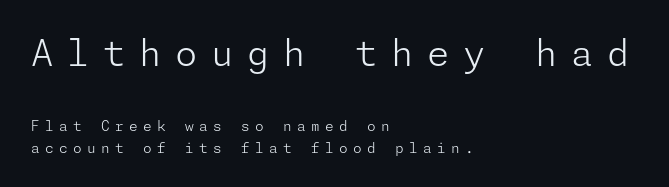
Line beginnings align vertically; line endings do not. Words float on clear page, feet unadorned. Students, note that the glyphs here are deliberately spaced far apart. These glyphs show unthickened strokes, regular width or finer. Is there much room between lines? A standard amount, neither cramped nor airy.
